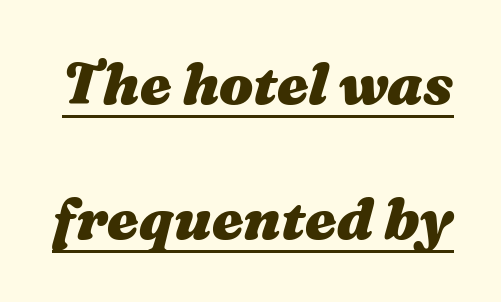
The image shows 57 px heavy, wide type, italic (leaning right); set loose line spacing (2.36x), normal letter spacing, underlined; medium stroke contrast and a medium x-height.
